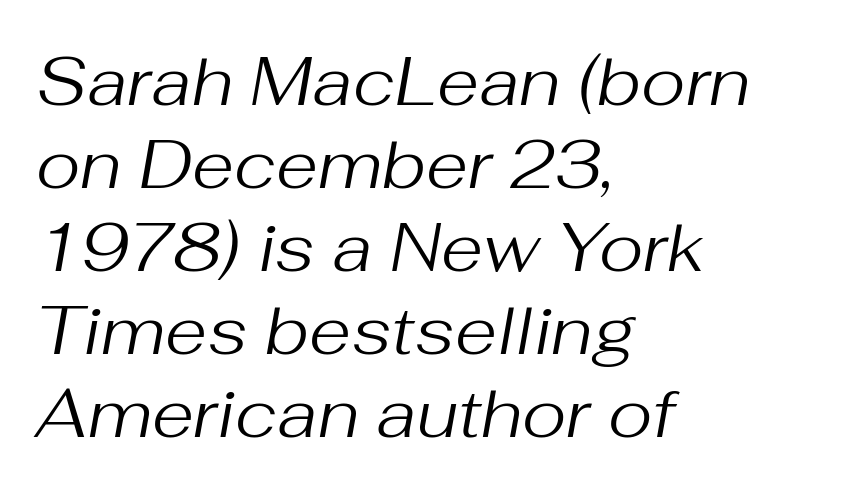
{"italic": "yes", "lean": "right", "slant_degrees": 10, "bold": "no", "weight": "regular", "width": "normal", "stroke_contrast": "medium", "x_height": "medium", "monospaced": "no", "underline": "no", "align": "left", "line_spacing_ratio": 1.22, "letter_spacing": "normal", "letter_spacing_em": 0.0, "glyph_px": 68}
